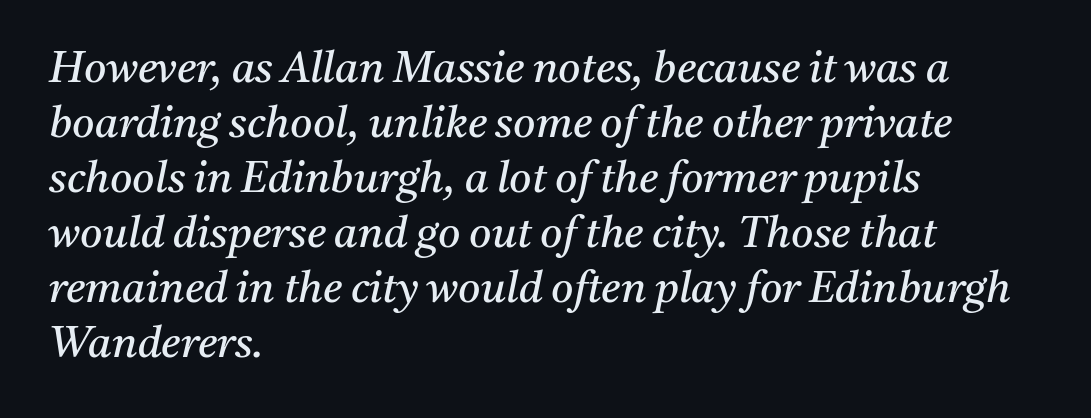
Q: Is the text bold? A: No.
Q: Is the text italic (slanted)? A: Yes, it leans right by about 11 degrees.
Q: Is the typeface a serif or a sans-serif typeface? A: Serif.
Q: Is the text underlined? A: No.
Q: How is the paragraph aligned? A: Left-aligned.
Q: Is the spacing between letters normal or unusually wide? A: Normal.
Q: Is the spacing between lines tight, normal or loose? A: Normal.
Q: Width (condensed, normal, or wide)? A: Normal.
Q: Stroke contrast? A: Medium.
Q: x-height? A: Medium.
Q: Monospaced? A: No.
